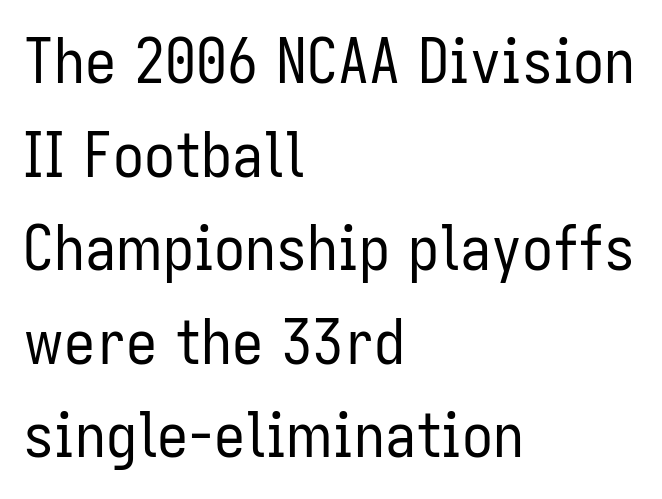
{"serif": "no", "italic": "no", "bold": "no", "weight": "regular", "width": "condensed", "stroke_contrast": "low", "x_height": "medium", "monospaced": "no", "underline": "no", "align": "left", "line_spacing": "normal", "line_spacing_ratio": 1.51, "letter_spacing": "normal", "letter_spacing_em": 0.0, "glyph_px": 62}
